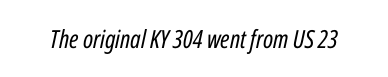
The image shows 25 px text type, italic (leaning right); set normal letter spacing, not underlined.
